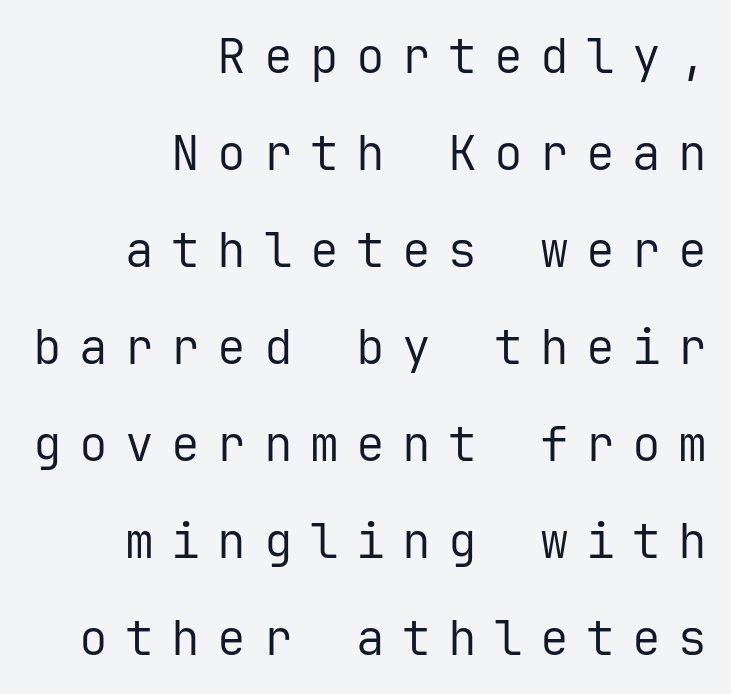
Q: Is the text bold? A: No.
Q: Is the text italic (slanted)? A: No, it is upright.
Q: Is the typeface a serif or a sans-serif typeface? A: Sans-serif.
Q: Is the text underlined? A: No.
Q: How is the paragraph aligned? A: Right-aligned.
Q: Is the spacing between letters normal or unusually wide? A: Unusually wide.
Q: Is the spacing between lines tight, normal or loose? A: Loose.
Q: Width (condensed, normal, or wide)? A: Normal.
Q: Stroke contrast? A: Low.
Q: x-height? A: Medium.
Q: Monospaced? A: Yes.
